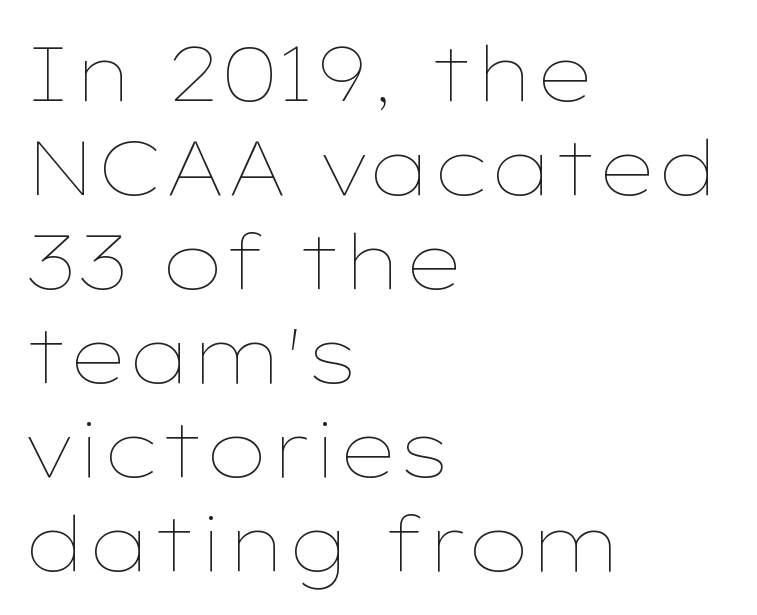
Q: Is the text bold? A: No.
Q: Is the text italic (slanted)? A: No, it is upright.
Q: Is the text underlined? A: No.
Q: How is the paragraph aligned? A: Left-aligned.
Q: Is the spacing between letters normal or unusually wide? A: Normal.
Q: Width (condensed, normal, or wide)? A: Wide.
Q: Stroke contrast? A: Low.
Q: x-height? A: Medium.
Q: Monospaced? A: No.
